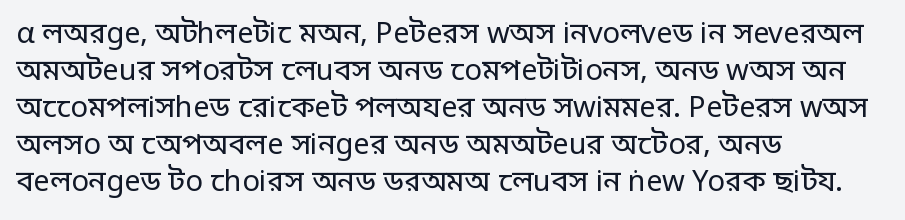
A typesetter would call this leading conventional body-copy spacing. Caption: standard tracking, unaltered. Casual observation: everything's shoved over to the left. This is roman type, the default non-slanted kind. The baseline area is clear. The font is comparable to plain body text, perhaps lighter.
